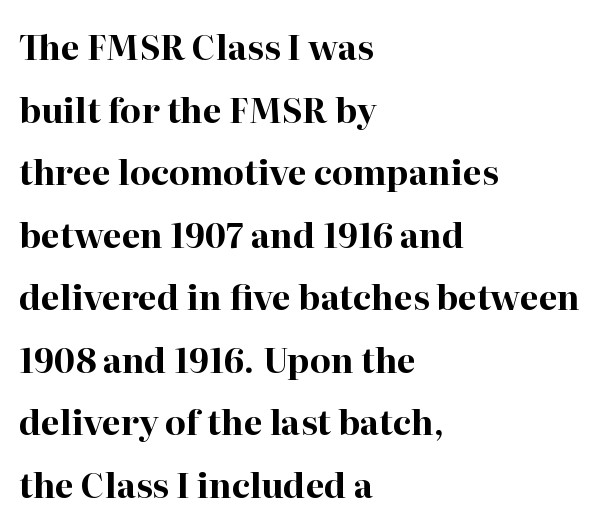
{"serif": "yes", "italic": "no", "bold": "yes", "weight": "bold", "width": "normal", "stroke_contrast": "high", "x_height": "medium", "monospaced": "no", "underline": "no", "align": "left", "line_spacing_ratio": 1.84, "letter_spacing": "normal", "letter_spacing_em": 0.0, "glyph_px": 34}
